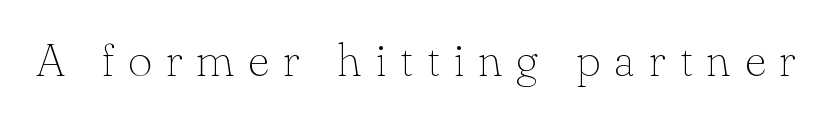
The image shows 47 px thin serif type, upright; set unusually wide letter spacing (+0.29 em), not underlined; low stroke contrast and a small x-height.
